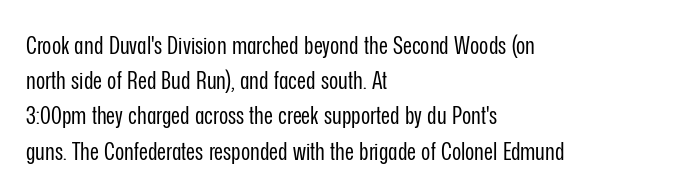
Weight: not bold — regular or lighter. Summary of vertical rhythm: regular, with standard interline spacing. Italic? Not at all — the glyphs are vertical. Words appear dense and cohesive because spacing is normal. Glance below the letters and you will spot only blank space.
